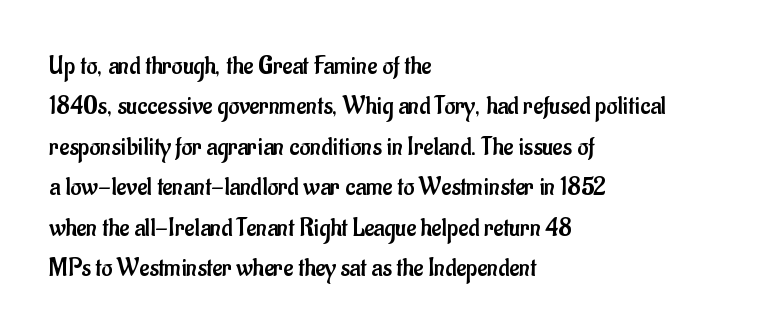
The passage shown stacks its lines at a standard gap. Students, note that the glyphs here touch the page at normal intervals. This reads as an unemphasized weight, regular at the heaviest. Typeset ragged right — the left edge is the straight one. No italicization has been applied; the sample stays upright.
